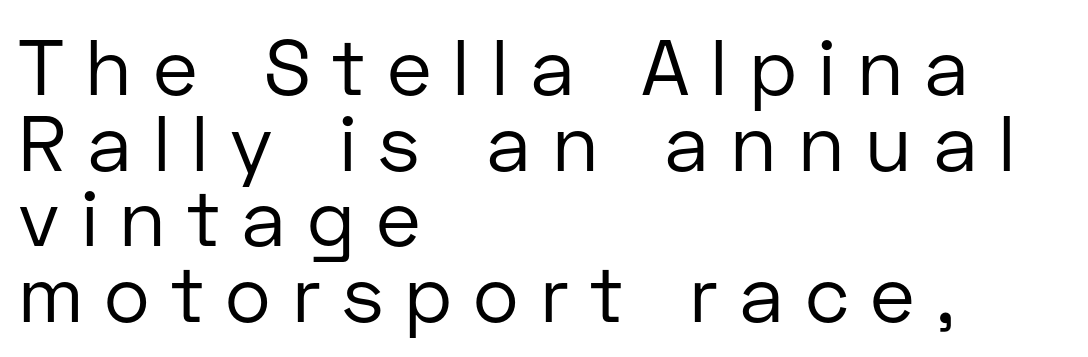
The image shows 78 px regular-weight sans-serif type, upright; set left-aligned, tight line spacing (0.97x), unusually wide letter spacing (+0.27 em), not underlined; low stroke contrast and a medium x-height.
